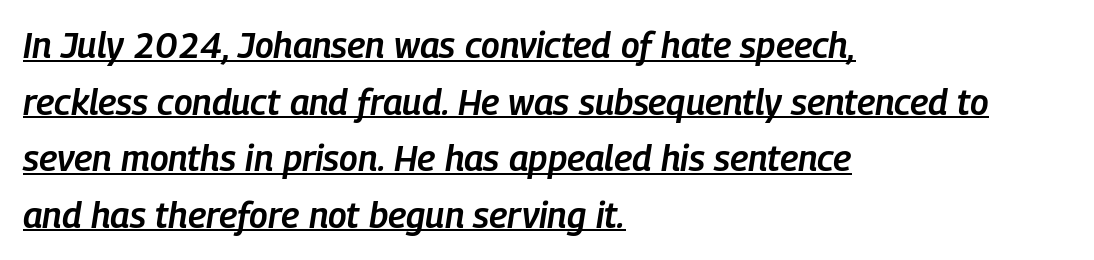
A classic flush-left, rag-right setting is used for this passage. Typesetter's note: demi weight, one step under bold. The passage shown has conventional tracking throughout. The passage shown is typed in a proportional face where columns would drift. Horizontal bands of white between lines are of average thickness.
